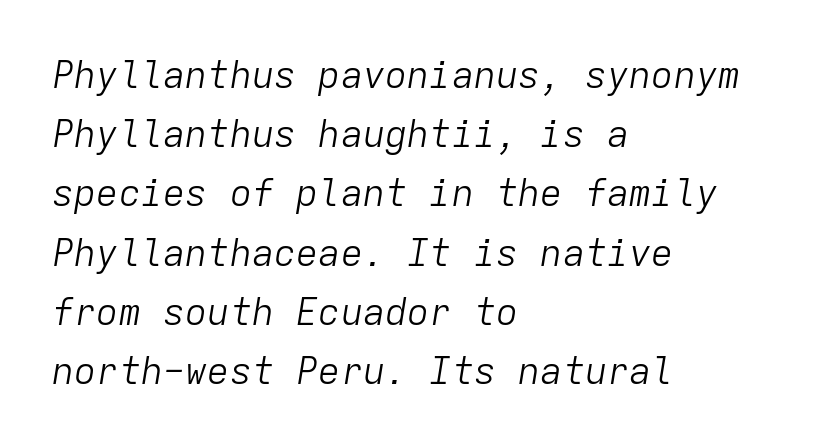
Q: Is the text bold? A: No.
Q: Is the text italic (slanted)? A: Yes, it leans right by about 9 degrees.
Q: Is the text underlined? A: No.
Q: How is the paragraph aligned? A: Left-aligned.
Q: Is the spacing between letters normal or unusually wide? A: Normal.
Q: Is the spacing between lines tight, normal or loose? A: Normal.
Q: Width (condensed, normal, or wide)? A: Normal.
Q: Stroke contrast? A: Low.
Q: x-height? A: Medium.
Q: Monospaced? A: Yes.
